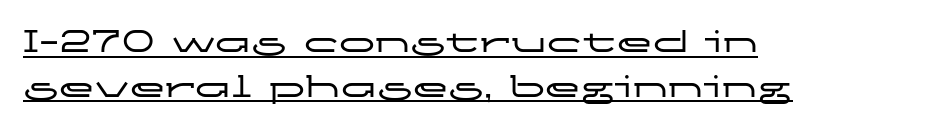
Looks like regular typesetting: each glyph gets only the width it needs. Is the letter spacing exaggerated? No — it looks like the ordinary default. Is the block centered? No — it sits flush against the left margin. Examine the stroke ends and you'll find no serifs.
